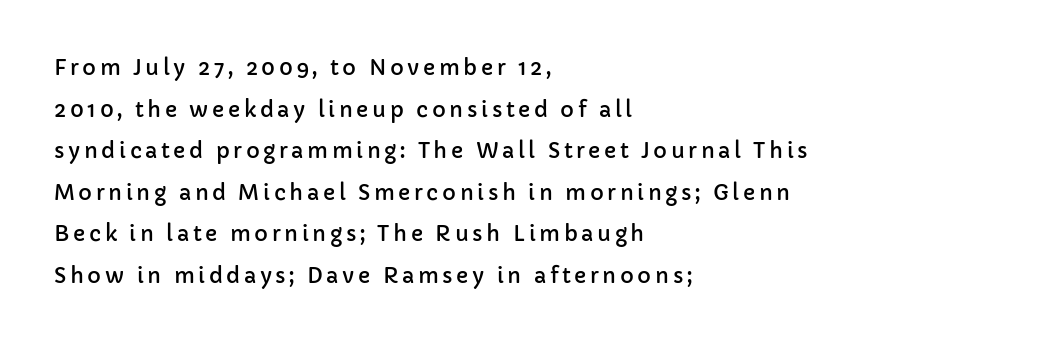
The image shows 21 px text type, upright; set left-aligned, loose line spacing (1.98x), not underlined.
